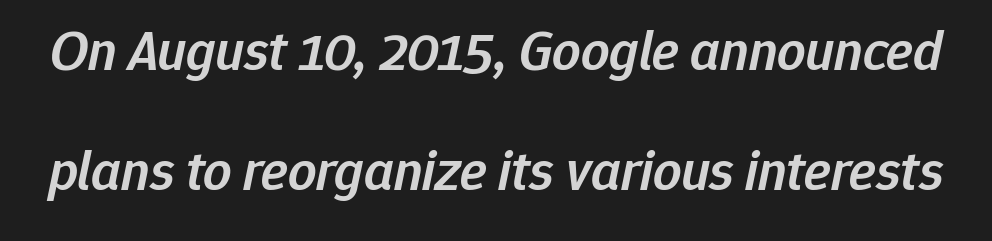
Q: Is the text bold? A: Semi-bold.
Q: Is the text italic (slanted)? A: Yes, it leans right by about 12 degrees.
Q: Is the text underlined? A: No.
Q: Is the spacing between letters normal or unusually wide? A: Normal.
Q: Is the spacing between lines tight, normal or loose? A: Loose.
Q: Width (condensed, normal, or wide)? A: Normal.
Q: Stroke contrast? A: Low.
Q: x-height? A: Medium.
Q: Monospaced? A: No.
